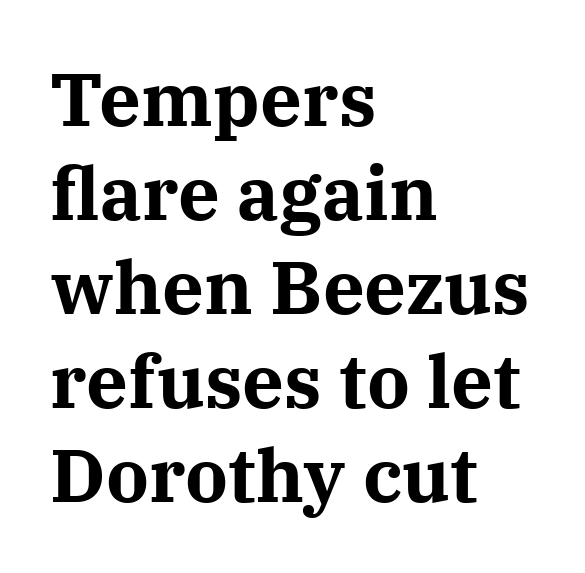
{"serif": "yes", "italic": "no", "bold": "yes", "weight": "bold", "width": "normal", "stroke_contrast": "medium", "x_height": "medium", "monospaced": "no", "underline": "no", "align": "left", "line_spacing": "normal", "line_spacing_ratio": 1.27, "letter_spacing": "normal", "letter_spacing_em": 0.0, "glyph_px": 74}
